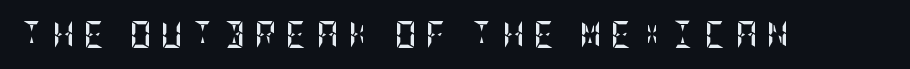
Q: Is the text bold? A: Yes.
Q: Is the text italic (slanted)? A: No, it is upright.
Q: Is the text underlined? A: No.
Q: Is the spacing between letters normal or unusually wide? A: Unusually wide.
